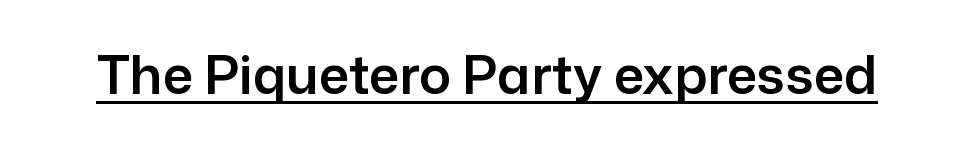
{"serif": "no", "italic": "no", "width": "normal", "stroke_contrast": "low", "x_height": "medium", "monospaced": "no", "underline": "yes", "letter_spacing": "normal", "letter_spacing_em": 0.0, "glyph_px": 53}
